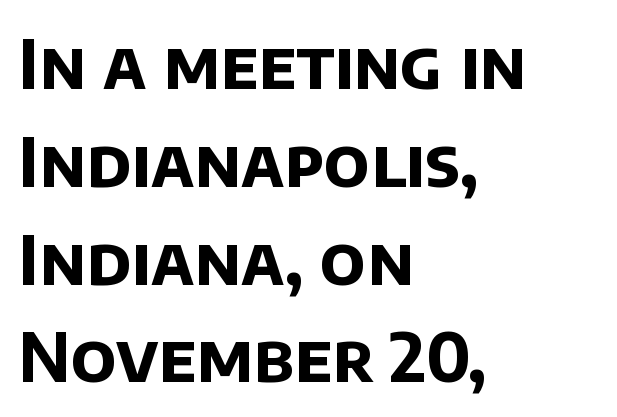
The image shows 67 px bold sans-serif type; set left-aligned, normal line spacing (1.46x), normal letter spacing, not underlined; low stroke contrast and a large x-height.
